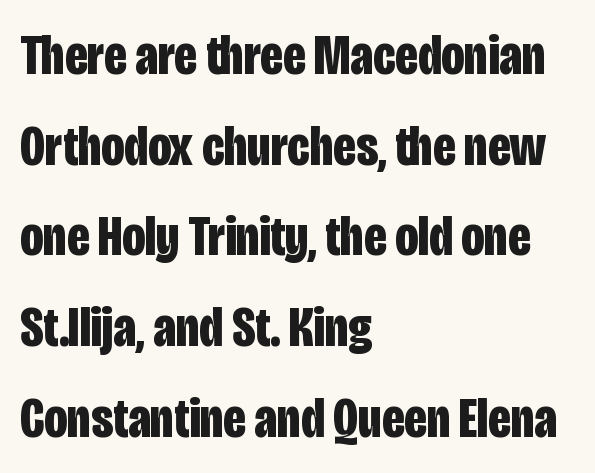
Q: Is the text bold? A: Yes.
Q: Is the text italic (slanted)? A: No, it is upright.
Q: Is the typeface a serif or a sans-serif typeface? A: Sans-serif.
Q: Is the text underlined? A: No.
Q: How is the paragraph aligned? A: Left-aligned.
Q: Is the spacing between letters normal or unusually wide? A: Normal.
Q: Is the spacing between lines tight, normal or loose? A: Normal.
Q: Width (condensed, normal, or wide)? A: Condensed.
Q: Stroke contrast? A: Low.
Q: x-height? A: Large.
Q: Monospaced? A: No.
